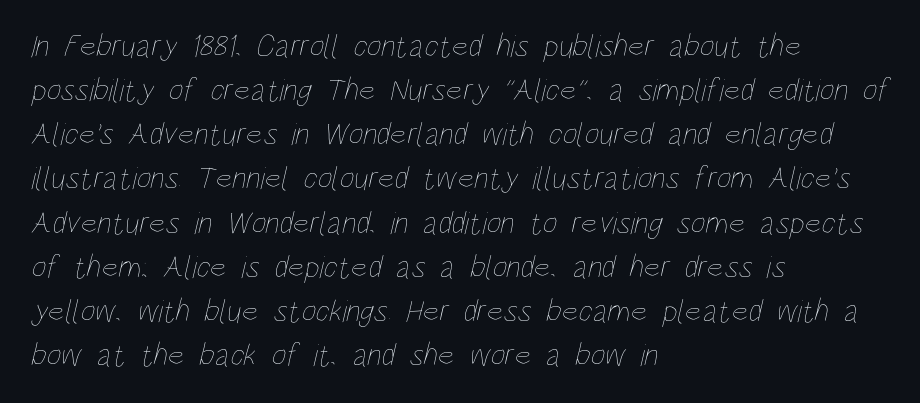
The area under the type is left untouched. The letterforms sit shoulder to shoulder at normal distance. Vertically, the passage feels balanced, rows spaced as you'd expect. Line beginnings align vertically; line endings do not.
